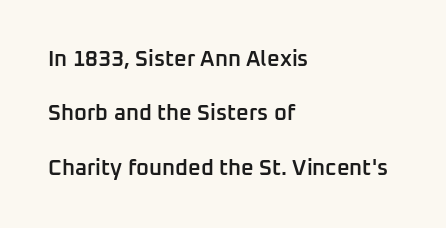
{"italic": "no", "bold": "semi", "underline": "no", "align": "left", "line_spacing": "loose", "line_spacing_ratio": 2.47, "letter_spacing": "normal", "letter_spacing_em": 0.0, "glyph_px": 22}
